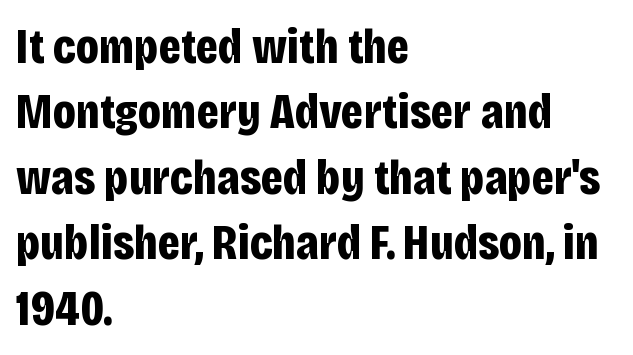
Heavy, bold letterforms. Rule under the text: the space is simply empty. Characters remain perfectly vertical along every line. Standard letterfit; no display-style spreading of the glyphs. This sample has the flowing, uneven cadence of proportional lettering.
